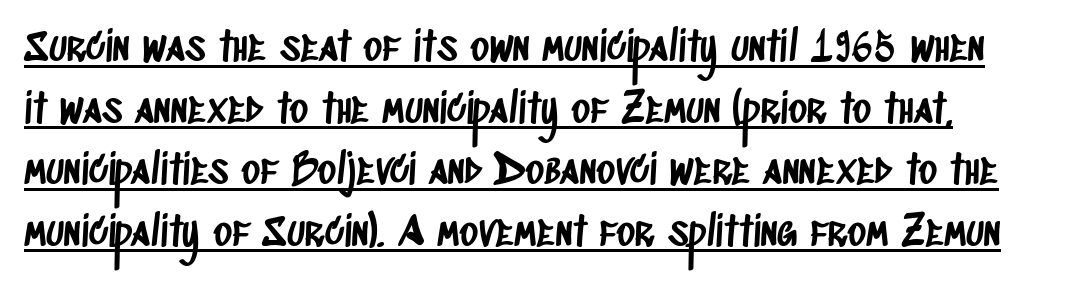
Every word sits above its own underline. One glance says typical: line gaps are just what's usual. Short note: letters normally spaced. Font category for this specimen: sans-serif. Here the designer chose a conventional face with non-uniform glyph widths.
